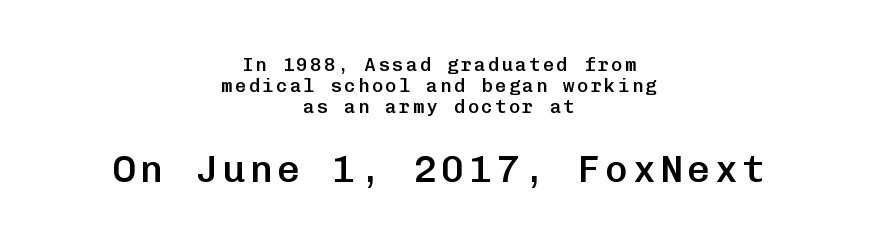
Q: Is the text bold? A: Semi-bold.
Q: Is the text italic (slanted)? A: No, it is upright.
Q: Is the typeface a serif or a sans-serif typeface? A: Sans-serif.
Q: Is the text underlined? A: No.
Q: How is the paragraph aligned? A: Centered.
Q: Is the spacing between lines tight, normal or loose? A: Tight.
Q: Which block of text is set in a larger size, the first (top) or the second (bottom)? A: The second (bottom) one.
Q: Width (condensed, normal, or wide)? A: Normal.
Q: Stroke contrast? A: Low.
Q: x-height? A: Medium.
Q: Monospaced? A: Yes.
